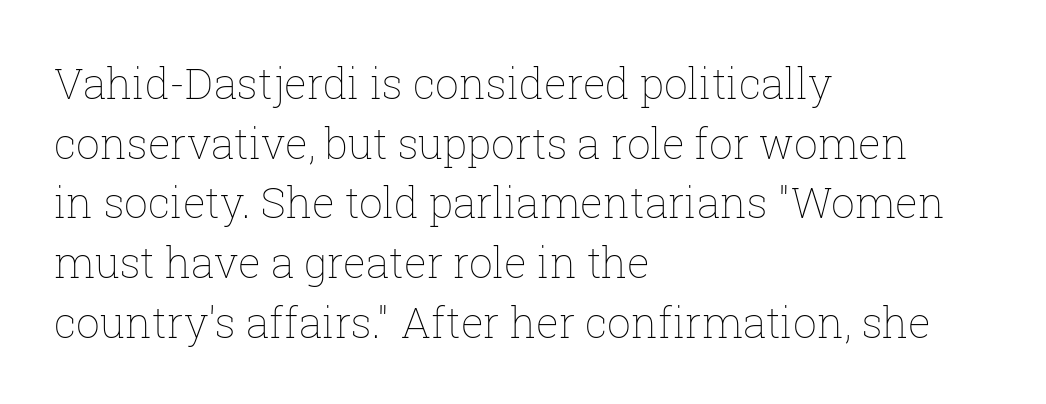
Does the lettering tilt? It doesn't — this is upright. Do the characters align in a grid? No, the font is proportional. Here the glyphs are tracked normally, forming tight word shapes. A student would call this left alignment; a typographer would say flush left, rag right. Each row of text sits above clean, open space.
